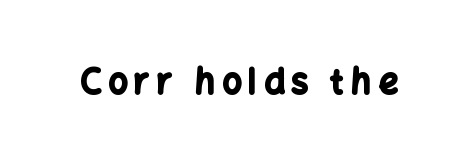
{"serif": "no", "italic": "no", "bold": "yes", "weight": "bold", "width": "normal", "stroke_contrast": "low", "x_height": "medium", "monospaced": "no", "underline": "no", "letter_spacing": "wide", "letter_spacing_em": 0.21, "glyph_px": 34}
